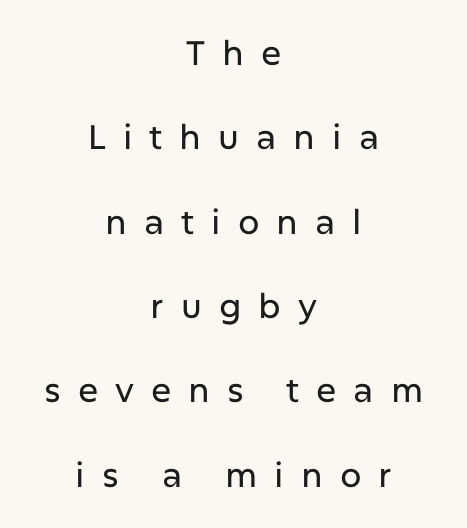
Interline gaps are noticeably wide in this sample. Visually the block forms a symmetrical silhouette, jagged on both flanks. Rule under the text: the space is simply empty. The letters advance in unequal steps, a hallmark of proportional type. The line texture is sparse and dotted thanks to wide tracking.
